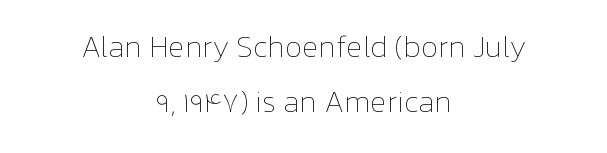
Q: Is the text bold? A: No.
Q: Is the text italic (slanted)? A: No, it is upright.
Q: Is the text underlined? A: No.
Q: How is the paragraph aligned? A: Centered.
Q: Is the spacing between letters normal or unusually wide? A: Normal.
Q: Width (condensed, normal, or wide)? A: Normal.
Q: Stroke contrast? A: Low.
Q: x-height? A: Medium.
Q: Monospaced? A: No.
